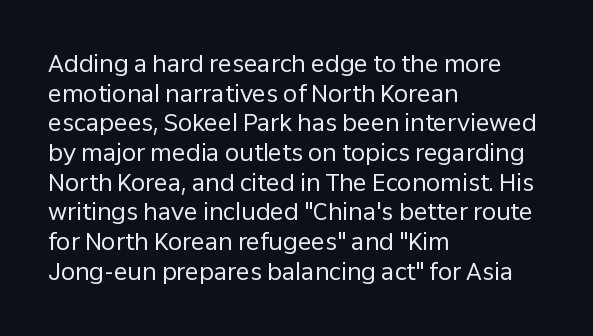
{"italic": "no", "bold": "no", "underline": "no", "align": "left", "line_spacing": "normal", "line_spacing_ratio": 1.29, "letter_spacing": "normal", "letter_spacing_em": 0.0, "glyph_px": 23}
